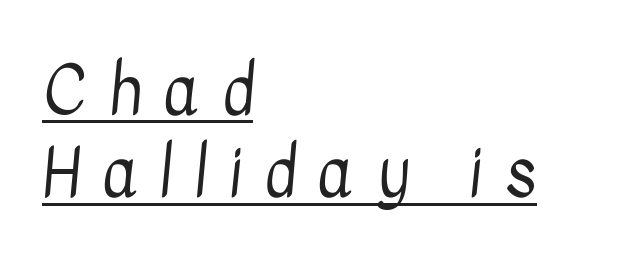
These characters rest on top of a visible drawn line. In terms of leading, this rendering sits right in the middle. Look at the bottom of the vertical strokes: they stop flat, with no serifs. The letters look calm and open, with moderate or lighter stems. Students, note that the glyphs here are deliberately spaced far apart.
